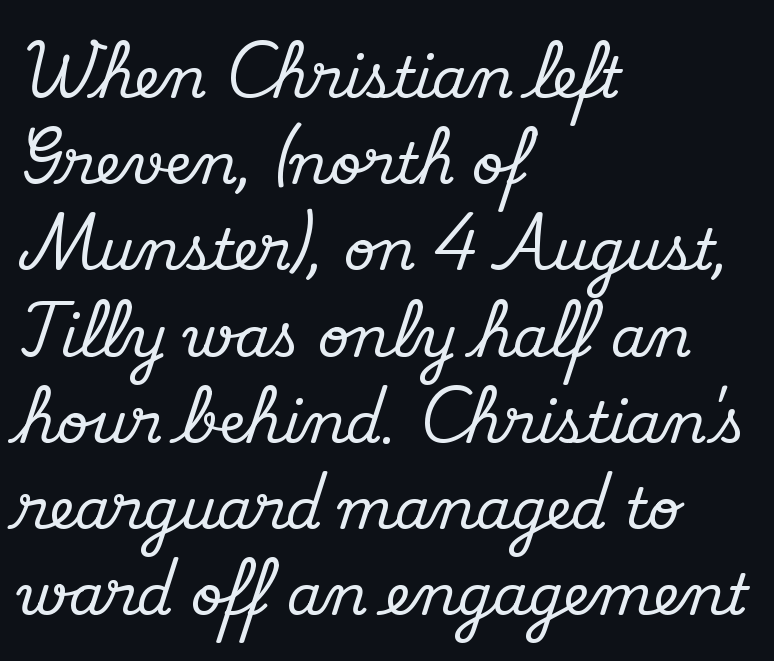
{"serif": "yes", "width": "normal", "stroke_contrast": "medium", "x_height": "small", "monospaced": "no", "underline": "no", "align": "left", "line_spacing": "normal", "line_spacing_ratio": 1.54, "letter_spacing": "normal", "letter_spacing_em": 0.0, "glyph_px": 56}
